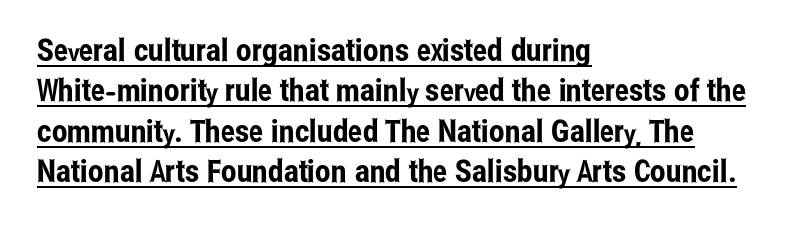
Q: Is the text italic (slanted)? A: No, it is upright.
Q: Is the typeface a serif or a sans-serif typeface? A: Sans-serif.
Q: Is the text underlined? A: Yes.
Q: How is the paragraph aligned? A: Left-aligned.
Q: Is the spacing between letters normal or unusually wide? A: Normal.
Q: Is the spacing between lines tight, normal or loose? A: Normal.
Q: Width (condensed, normal, or wide)? A: Condensed.
Q: Stroke contrast? A: Low.
Q: x-height? A: Medium.
Q: Monospaced? A: No.
